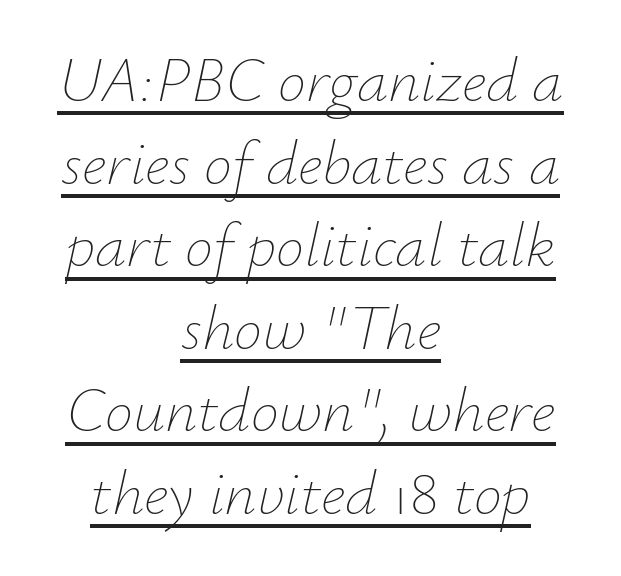
Looks like regular typesetting: each glyph gets only the width it needs. Where is the straight margin? There isn't one; the lines are centered. Italic: yes, the glyphs are oblique. A typesetter would call this leading conventional body-copy spacing. Is there an underline? Yes — a line sits under the letters. Students, note that the glyphs here touch the page at normal intervals.
